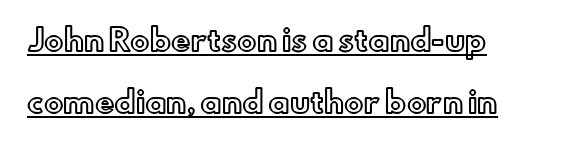
{"italic": "no", "width": "normal", "x_height": "small", "monospaced": "no", "underline": "yes", "align": "left", "line_spacing": "loose", "line_spacing_ratio": 2.13, "letter_spacing": "normal", "letter_spacing_em": 0.0, "glyph_px": 29}
